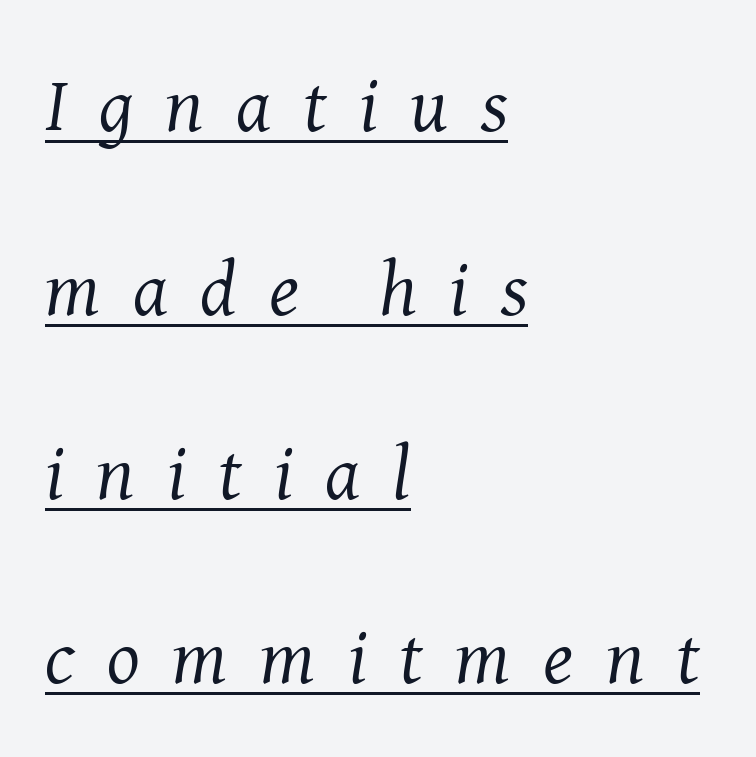
The image shows 77 px regular-weight serif type, italic (leaning right); set left-aligned, loose line spacing (2.39x), unusually wide letter spacing (+0.42 em), underlined; medium stroke contrast and a medium x-height.
